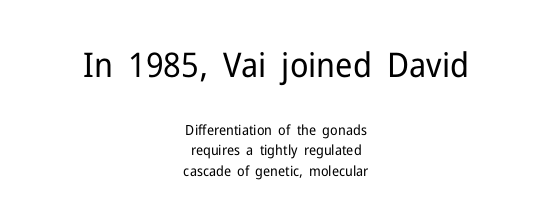
Short note: letters normally spaced. In terms of posture, this sample is upright. No extra ink here — the face is not bold. The glyphs in this specimen are sans serif.
